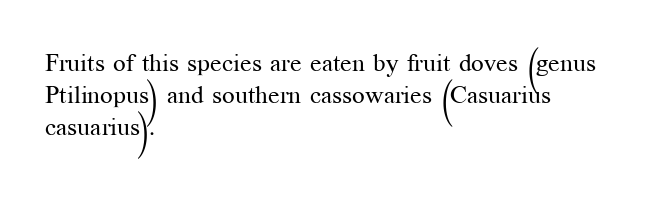
{"italic": "no", "bold": "no", "underline": "no", "align": "left", "line_spacing": "normal", "line_spacing_ratio": 1.29, "letter_spacing": "normal", "letter_spacing_em": 0.0, "glyph_px": 25}
